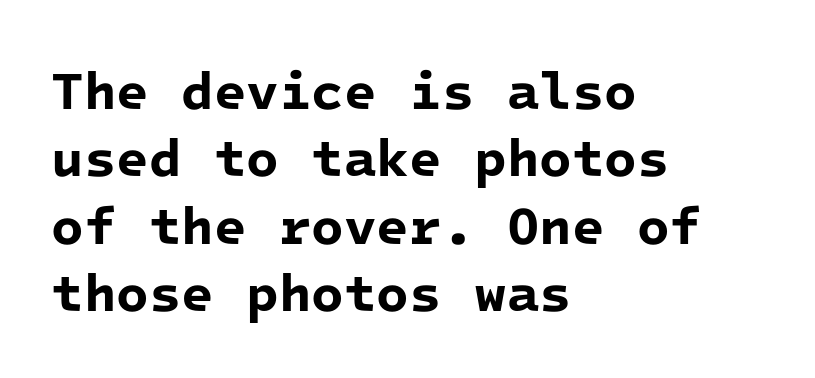
The image shows 53 px bold sans-serif type, monospaced; set left-aligned, normal line spacing (1.27x), normal letter spacing, not underlined; low stroke contrast and a medium x-height.
